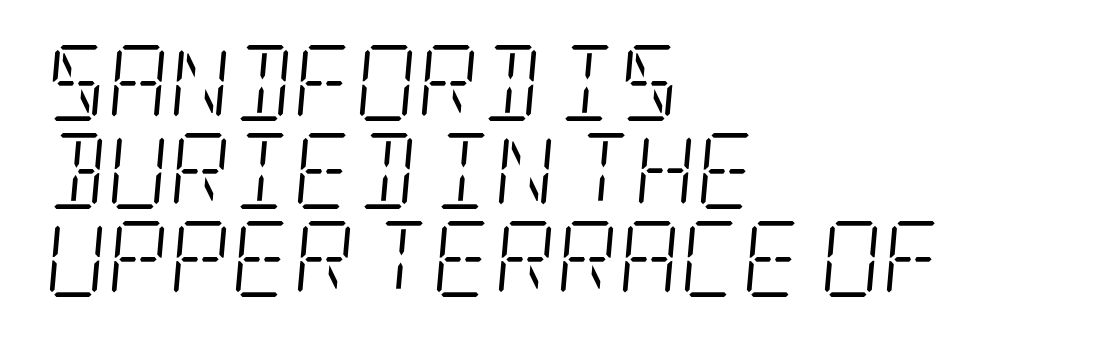
The image shows 76 px light, condensed serif type, italic (leaning right); set left-aligned, line spacing 1.16x, normal letter spacing, not underlined; low stroke contrast and a large x-height.
